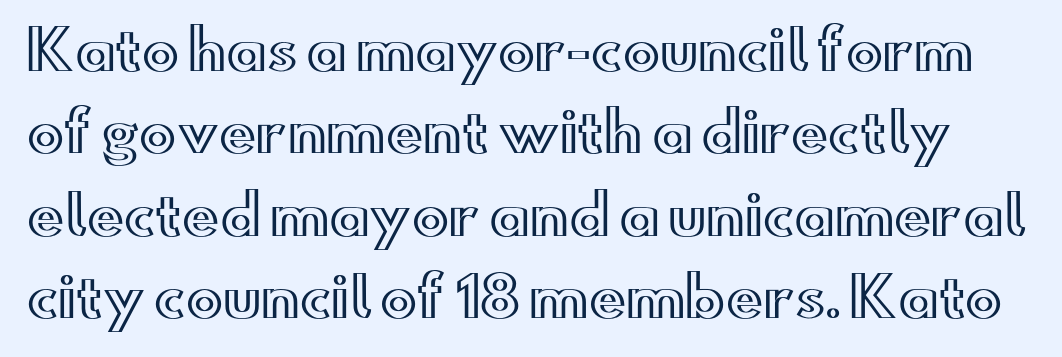
{"italic": "no", "width": "wide", "x_height": "small", "monospaced": "no", "underline": "no", "line_spacing": "normal", "line_spacing_ratio": 1.5, "letter_spacing": "normal", "letter_spacing_em": 0.0, "glyph_px": 55}
